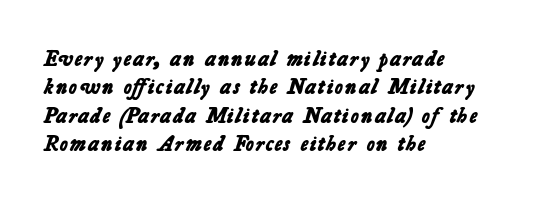
The passage shown stacks its lines at a standard gap. Does extra space separate the letters? No, they use regular spacing. Is the type bold? Yes — the strokes are clearly thick and heavy. Underline: absent. Reading down the block, your eye returns to a fixed left position each line.
